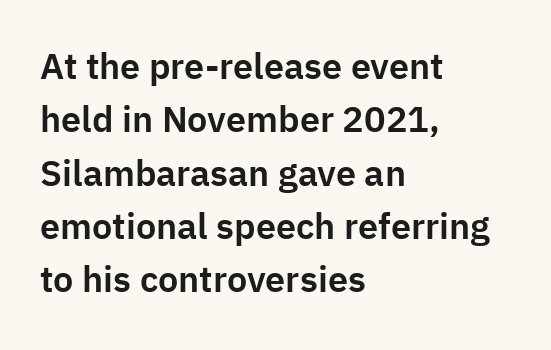
{"serif": "no", "italic": "no", "width": "normal", "stroke_contrast": "low", "x_height": "medium", "monospaced": "no", "underline": "no", "align": "left", "line_spacing": "normal", "line_spacing_ratio": 1.48, "letter_spacing": "normal", "letter_spacing_em": 0.0, "glyph_px": 36}
